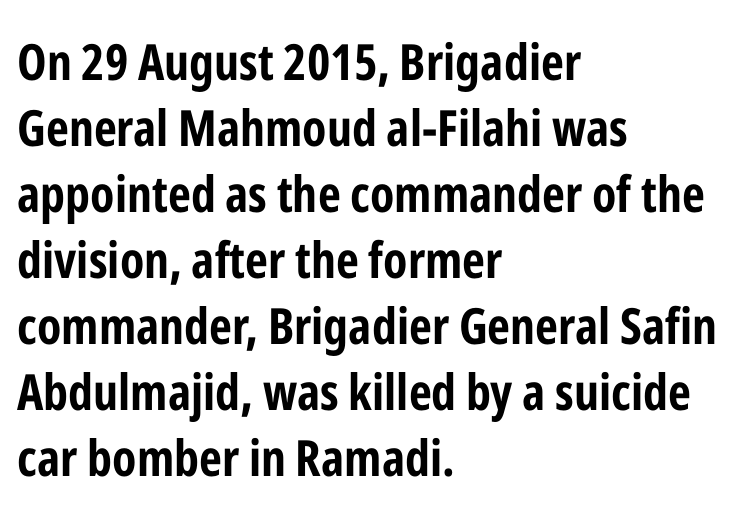
The image shows 50 px bold, condensed sans-serif type, upright; set left-aligned, normal line spacing (1.32x), normal letter spacing, not underlined; low stroke contrast and a medium x-height.
